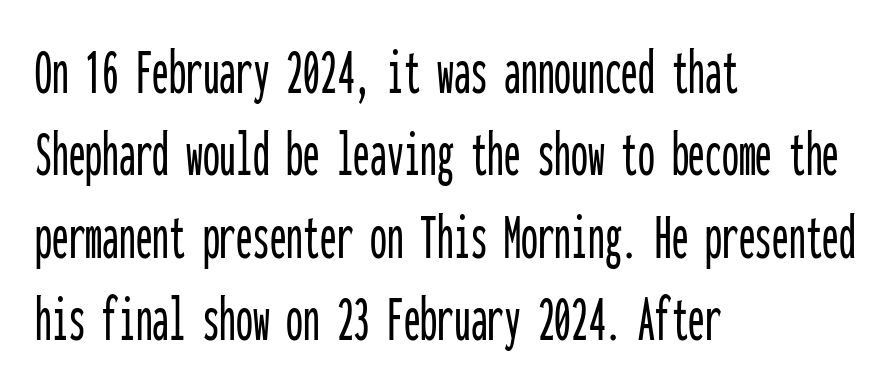
The image shows 67 px condensed sans-serif type, upright, monospaced; set left-aligned, line spacing 1.23x, normal letter spacing, not underlined; low stroke contrast and a medium x-height.
